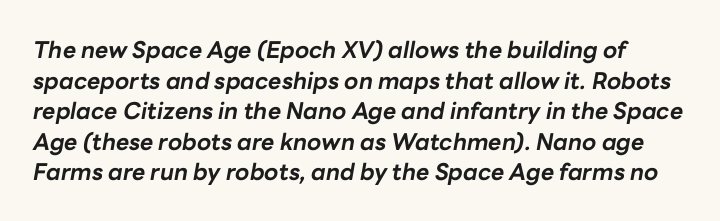
The image shows 23 px bold type, italic (leaning right); set normal line spacing (1.33x), normal letter spacing, not underlined.
